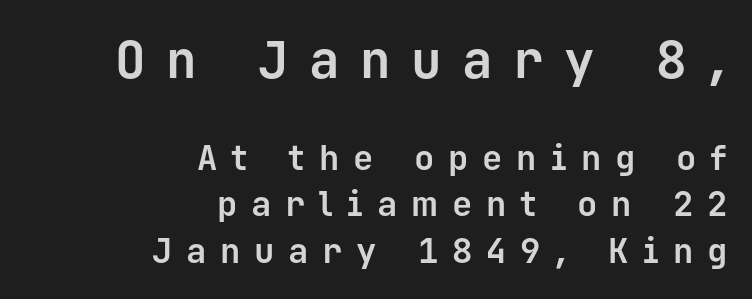
Beneath every word, the page is bare. Style check: upright. These lines are rendered in a fixed-pitch font. Short and long lines alike share a common ending point at right.
